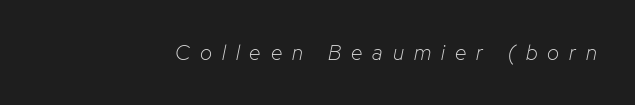
{"italic": "yes", "lean": "right", "slant_degrees": 12, "bold": "no", "underline": "no", "letter_spacing": "wide", "letter_spacing_em": 0.48, "glyph_px": 21}
